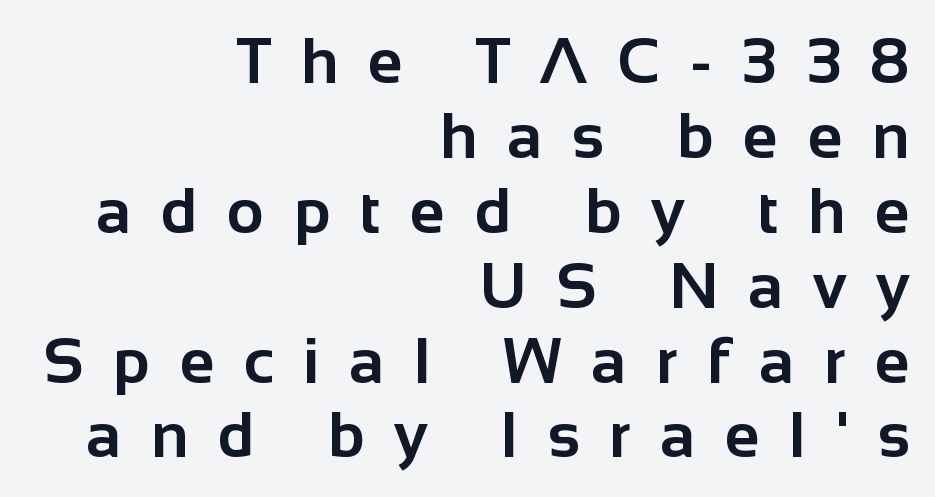
The image shows 64 px bold sans-serif type, upright; set right-aligned, line spacing 1.17x, unusually wide letter spacing (+0.46 em), not underlined; low stroke contrast and a medium x-height.
